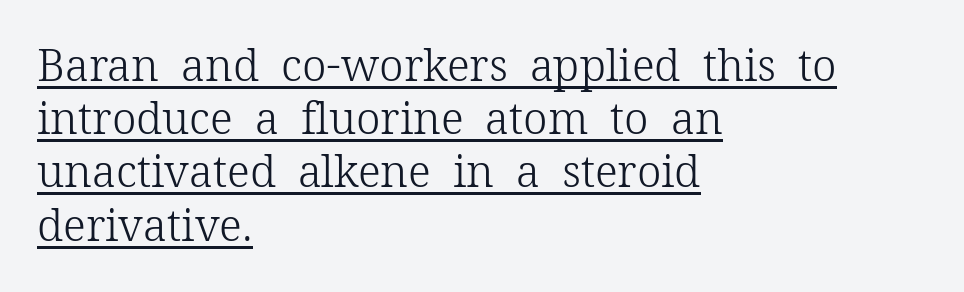
The image shows 44 px light serif type, upright; set left-aligned, line spacing 1.21x, normal letter spacing, underlined; low stroke contrast and a medium x-height.
